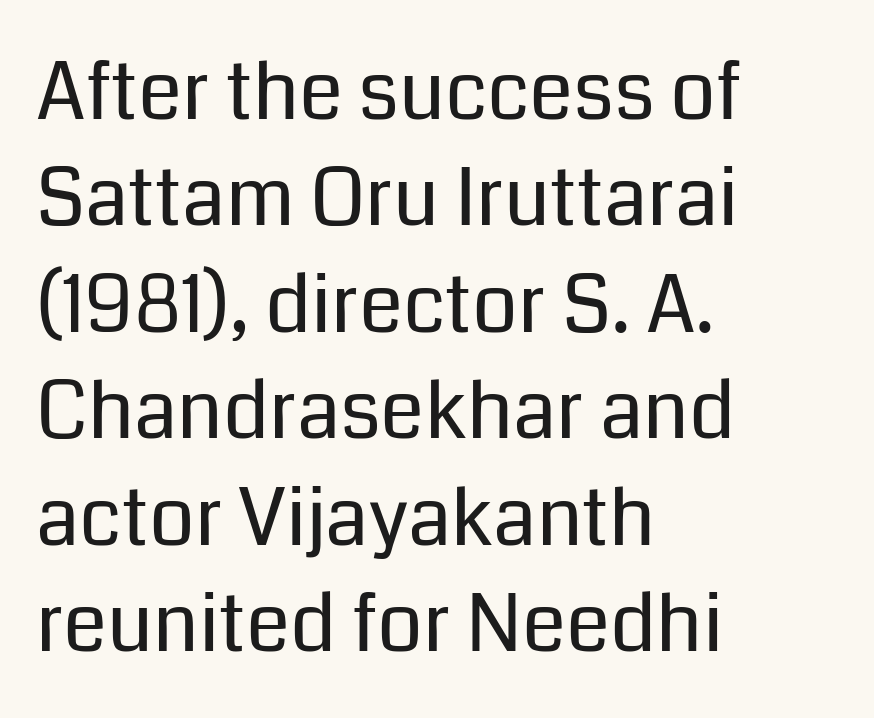
This is the regular roman posture of the typeface. Regarding leading, the lines here are spaced in the standard way. The specimen omits any rule beneath the text block's lines. Does extra space separate the letters? No, they use regular spacing. Teacher's note: observe the even left margin — that is flush-left alignment. Type style note: lacks serifs.
